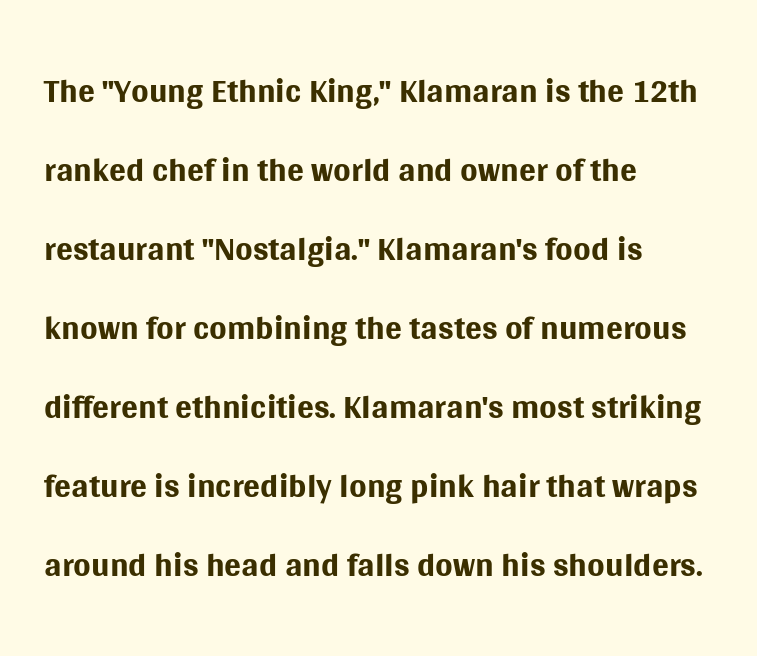
The image shows 50 px regular-weight sans-serif type, upright; set left-aligned, normal line spacing (1.58x), normal letter spacing, not underlined; medium stroke contrast and a large x-height.
